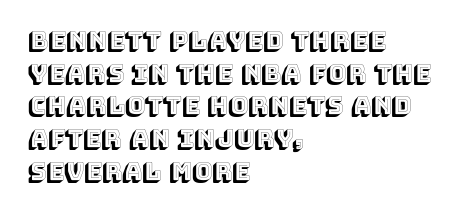
The image shows 24 px text type, upright; set left-aligned, normal line spacing (1.36x), normal letter spacing, not underlined.
